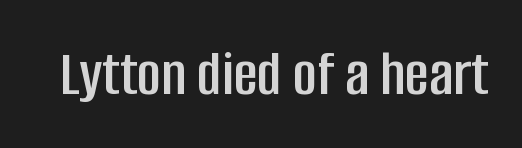
The image shows 66 px condensed sans-serif type, upright; set normal letter spacing, not underlined; low stroke contrast and a large x-height.
